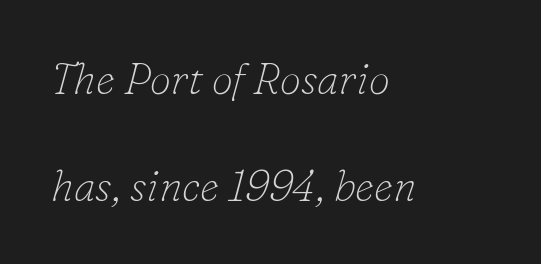
The image shows 43 px thin serif type, italic (leaning right); set left-aligned, loose line spacing (2.49x), normal letter spacing, not underlined; low stroke contrast and a small x-height.
